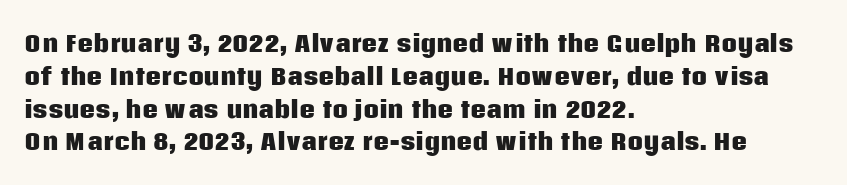
The image shows 22 px bold type, upright; set left-aligned, normal line spacing (1.49x), normal letter spacing, not underlined.
